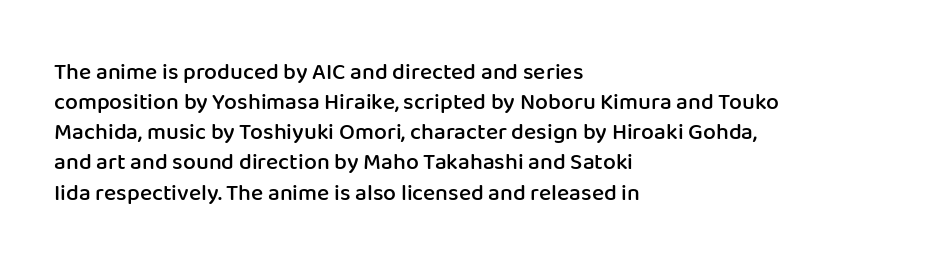
The image shows 23 px text type, upright; set left-aligned, normal line spacing (1.31x), normal letter spacing, not underlined.
